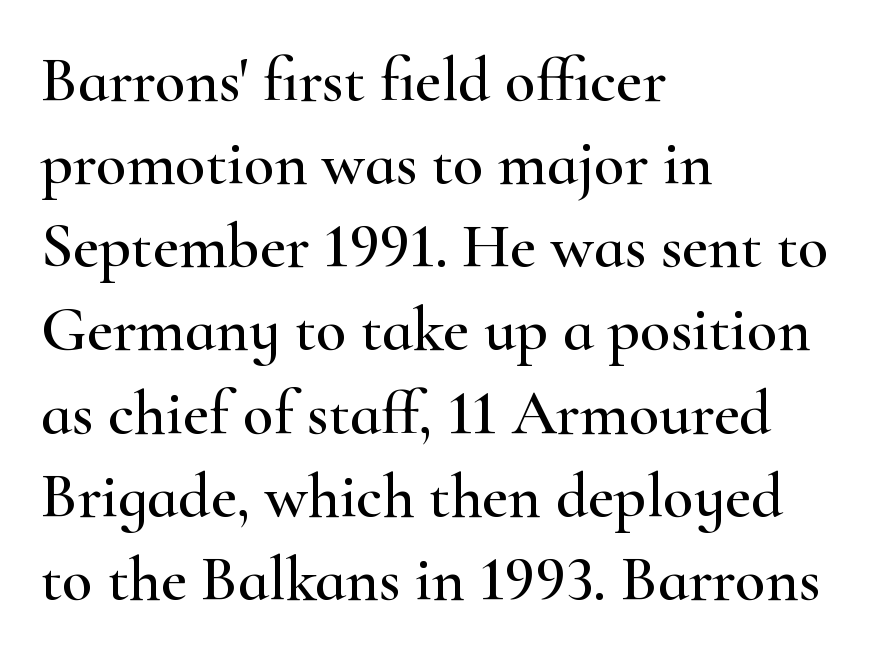
{"serif": "yes", "italic": "no", "width": "wide", "stroke_contrast": "high", "x_height": "small", "monospaced": "no", "underline": "no", "align": "left", "line_spacing": "normal", "line_spacing_ratio": 1.32, "letter_spacing": "normal", "letter_spacing_em": 0.0, "glyph_px": 63}
